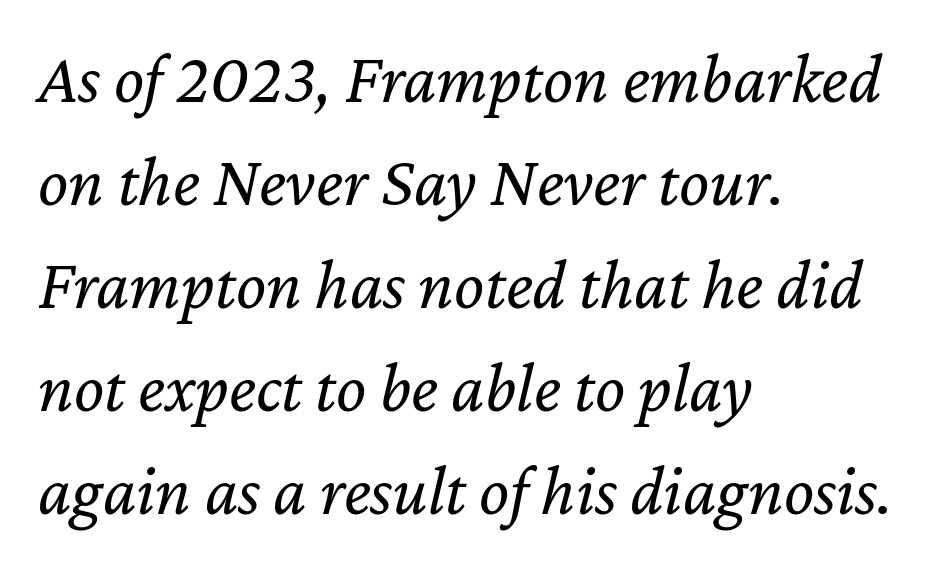
The image shows 71 px regular-weight type, italic (leaning right); set left-aligned, normal line spacing (1.45x), normal letter spacing, not underlined; low stroke contrast and a medium x-height.
